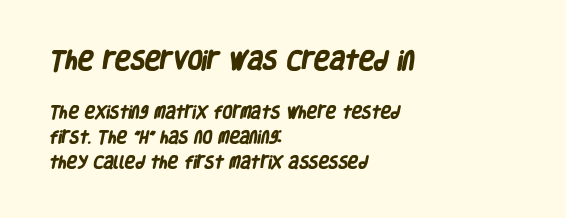
In CSS terms this would be text-align: left. The more generous point size was reserved for the upper chunk. In terms of letterspacing, this is plain default setting. The strip under each line holds only bare page. As a designer I'd log this as weight 700, bold.
